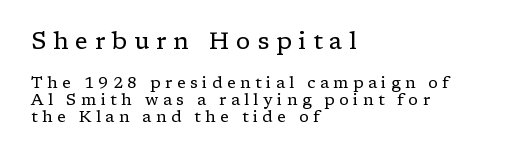
A clean baseline with only descenders dipping below it. Horizontal bands of white between lines are thin slivers. Between these two stacked blocks, the higher one wins on size. Ascenders rise straight up at ninety degrees. Notice how the passage keeps a crisp vertical edge on the left only.
